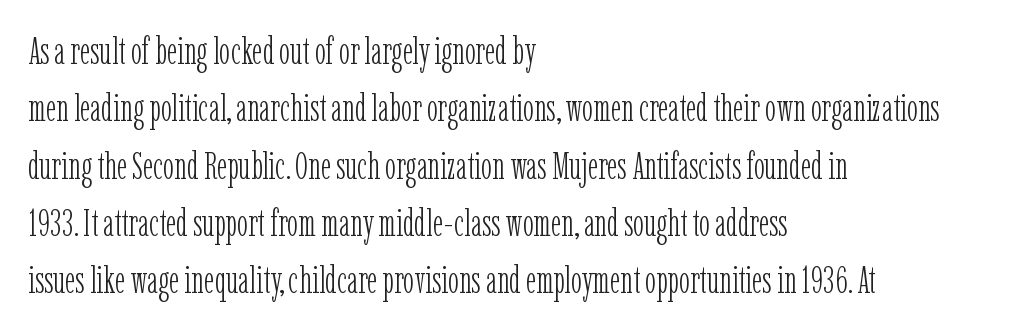
The passage shown is typed in a proportional face where columns would drift. In terms of posture, this sample is upright. The weight tops out at a normal text grade. The specimen omits any rule beneath the text block's lines. The ragged edge is on the right, which tells us the setting is flush left. Leading matches the norm, producing a regular column.
